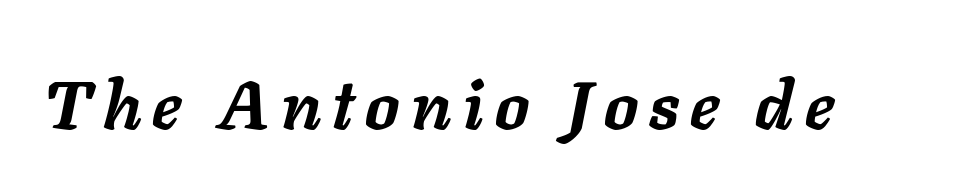
The image shows 68 px semibold type, italic (leaning right); set not underlined; low stroke contrast and a medium x-height.
